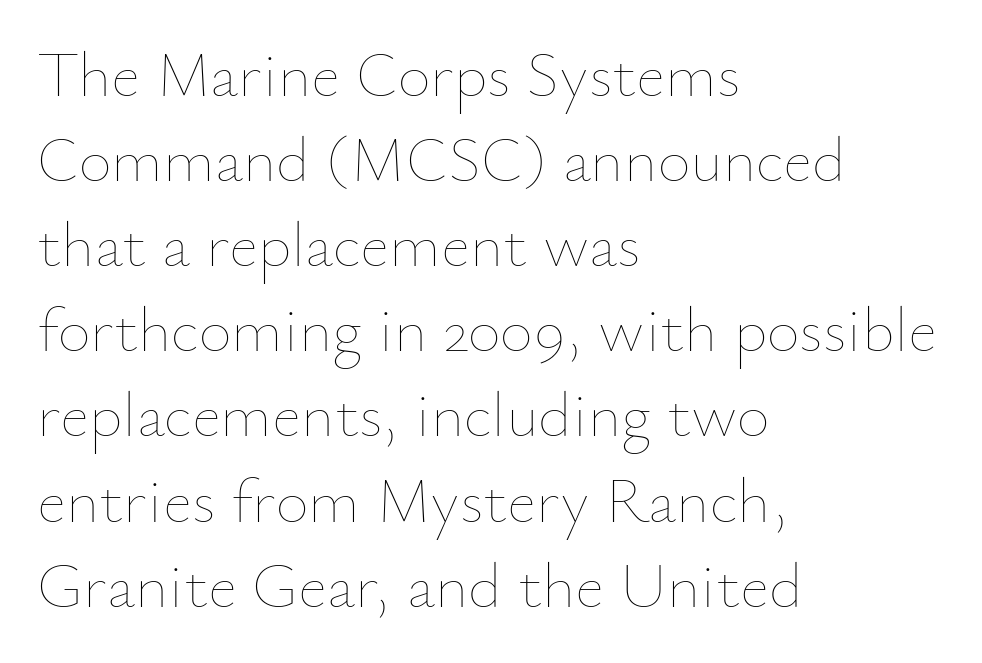
Normally led — the rows are evenly, conventionally spaced. Is the type heavy? It reads as light-to-regular instead. The typography opts for an upright posture over an oblique one. Nobody drew a line under any word here. Each letter keeps its own natural width here, so spacing adapts to shape. Short note: letters normally spaced.
